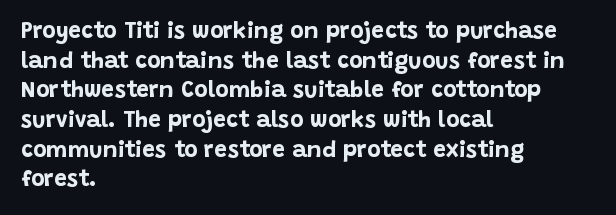
Q: Is the text bold? A: Yes.
Q: Is the text italic (slanted)? A: No, it is upright.
Q: Is the text underlined? A: No.
Q: How is the paragraph aligned? A: Left-aligned.
Q: Is the spacing between letters normal or unusually wide? A: Normal.
Q: Is the spacing between lines tight, normal or loose? A: Normal.
